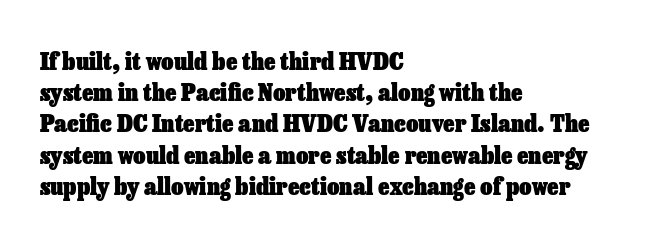
The image shows 24 px bold type, upright; set left-aligned, normal line spacing (1.3x), normal letter spacing, not underlined.
